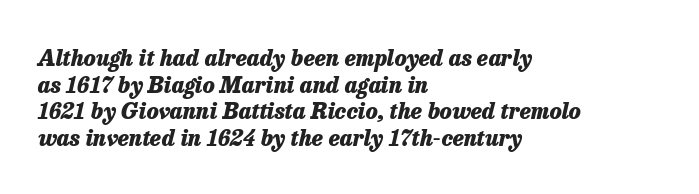
Q: Is the text bold? A: Yes.
Q: Is the text italic (slanted)? A: Yes, it leans right by about 13 degrees.
Q: Is the text underlined? A: No.
Q: How is the paragraph aligned? A: Left-aligned.
Q: Is the spacing between letters normal or unusually wide? A: Normal.
